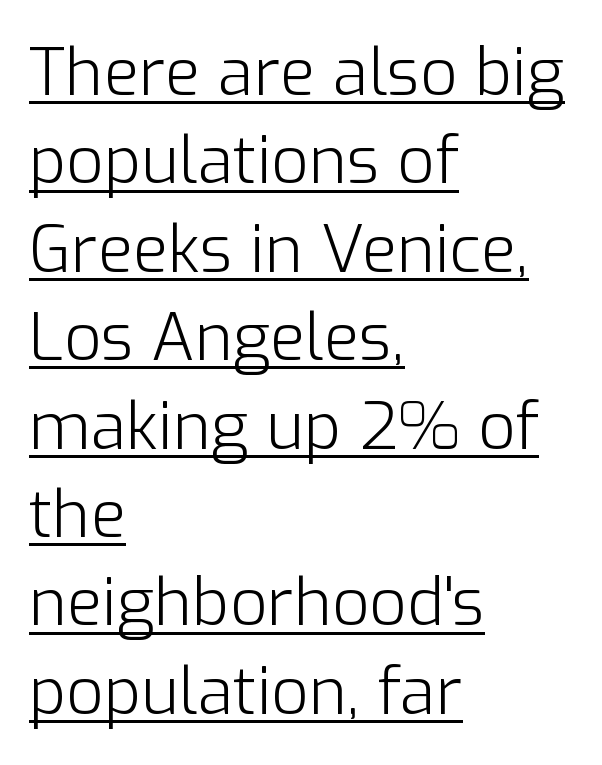
{"serif": "no", "italic": "no", "bold": "no", "weight": "light", "width": "normal", "stroke_contrast": "low", "x_height": "medium", "monospaced": "no", "underline": "yes", "align": "left", "line_spacing": "normal", "line_spacing_ratio": 1.36, "letter_spacing": "normal", "letter_spacing_em": 0.0, "glyph_px": 65}
